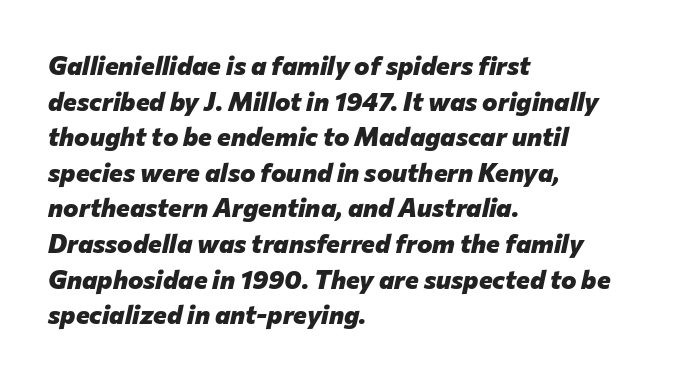
The image shows 26 px bold type, italic (leaning right); set left-aligned, normal line spacing (1.37x), normal letter spacing, not underlined.
